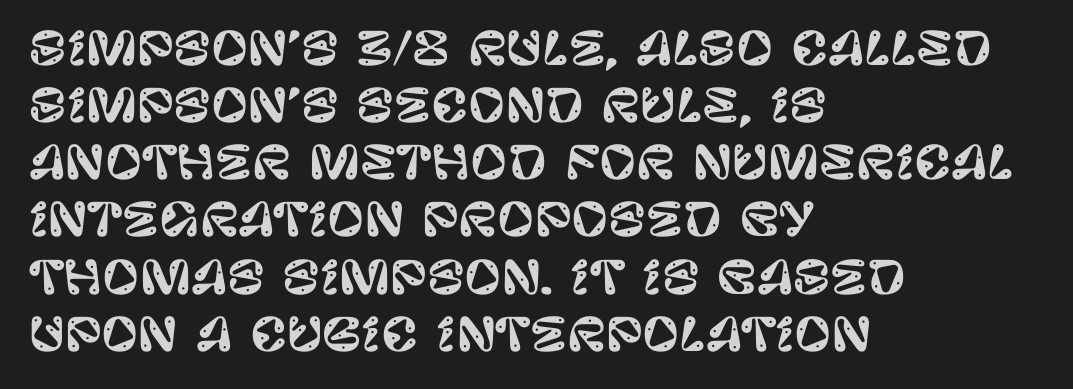
Q: Is the text italic (slanted)? A: Yes.
Q: Is the typeface a serif or a sans-serif typeface? A: Sans-serif.
Q: Is the text underlined? A: No.
Q: How is the paragraph aligned? A: Left-aligned.
Q: Is the spacing between letters normal or unusually wide? A: Normal.
Q: Is the spacing between lines tight, normal or loose? A: Normal.
Q: Width (condensed, normal, or wide)? A: Normal.
Q: Stroke contrast? A: Low.
Q: x-height? A: Large.
Q: Monospaced? A: No.
